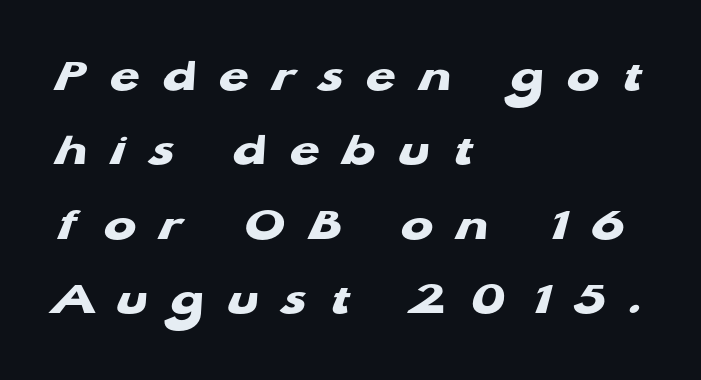
Q: Is the text bold? A: Yes.
Q: Is the typeface a serif or a sans-serif typeface? A: Sans-serif.
Q: Is the text underlined? A: No.
Q: How is the paragraph aligned? A: Left-aligned.
Q: Is the spacing between letters normal or unusually wide? A: Unusually wide.
Q: Is the spacing between lines tight, normal or loose? A: Normal.
Q: Width (condensed, normal, or wide)? A: Wide.
Q: Stroke contrast? A: Low.
Q: x-height? A: Medium.
Q: Monospaced? A: No.
